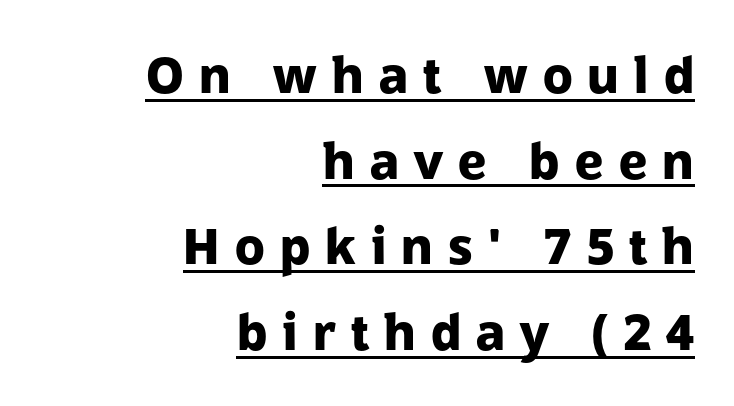
The image shows 49 px heavy sans-serif type, upright; set right-aligned, line spacing 1.75x, unusually wide letter spacing (+0.31 em), underlined; low stroke contrast and a medium x-height.
